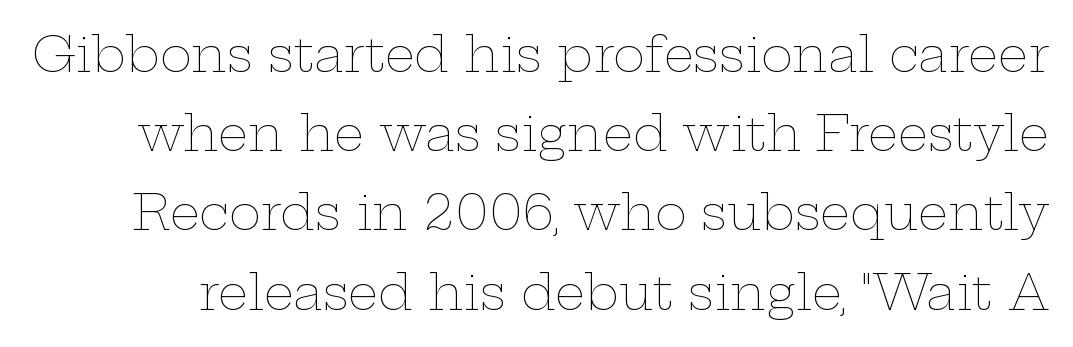
Q: Is the text bold? A: No.
Q: Is the text italic (slanted)? A: No, it is upright.
Q: Is the text underlined? A: No.
Q: Is the spacing between letters normal or unusually wide? A: Normal.
Q: Is the spacing between lines tight, normal or loose? A: Normal.
Q: Width (condensed, normal, or wide)? A: Wide.
Q: Stroke contrast? A: Low.
Q: x-height? A: Medium.
Q: Monospaced? A: No.
